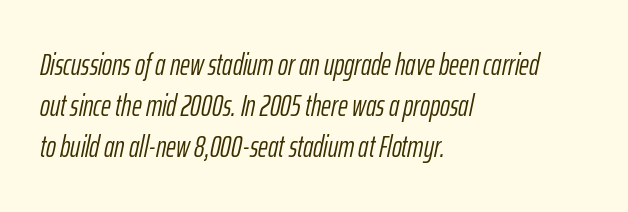
The image shows 30 px light, condensed type, italic (leaning right); set left-aligned, normal line spacing (1.37x), normal letter spacing, not underlined; low stroke contrast and a medium x-height.
